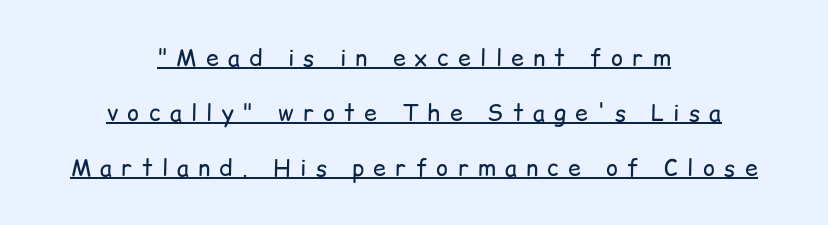
The image shows 23 px text type, upright; set centered, loose line spacing (2.39x), unusually wide letter spacing (+0.4 em), underlined.
